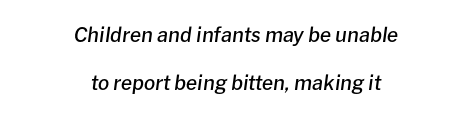
Look at the tracking — it's just the regular setting, nothing added. Observe the lean: these are italic letterforms. You could fit nearly another row in the gap between these rows. The rag falls on both sides of this text block equally. Caption: semibold face, moderately heavy strokes. The passage shown is not underscored anywhere.
